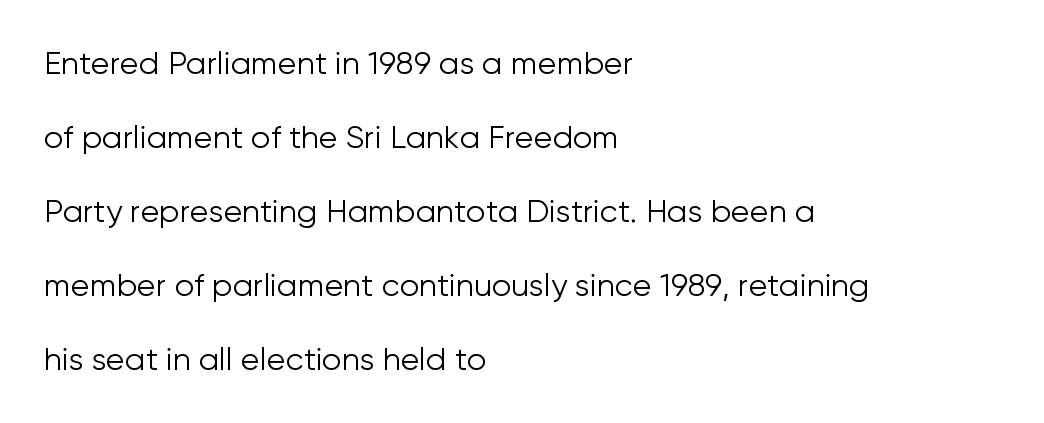
Q: Is the text bold? A: No.
Q: Is the text italic (slanted)? A: No, it is upright.
Q: Is the typeface a serif or a sans-serif typeface? A: Sans-serif.
Q: Is the text underlined? A: No.
Q: How is the paragraph aligned? A: Left-aligned.
Q: Is the spacing between letters normal or unusually wide? A: Normal.
Q: Is the spacing between lines tight, normal or loose? A: Loose.
Q: Width (condensed, normal, or wide)? A: Normal.
Q: Stroke contrast? A: Low.
Q: x-height? A: Medium.
Q: Monospaced? A: No.
